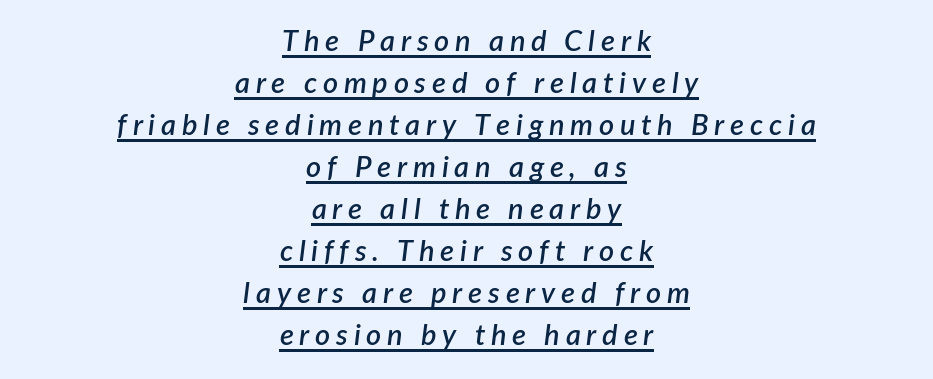
{"italic": "yes", "lean": "right", "slant_degrees": 7, "bold": "semi", "weight": "semibold", "width": "normal", "stroke_contrast": "low", "x_height": "medium", "monospaced": "no", "underline": "yes", "align": "center", "line_spacing": "normal", "line_spacing_ratio": 1.45, "letter_spacing": "wide", "letter_spacing_em": 0.2, "glyph_px": 29}
